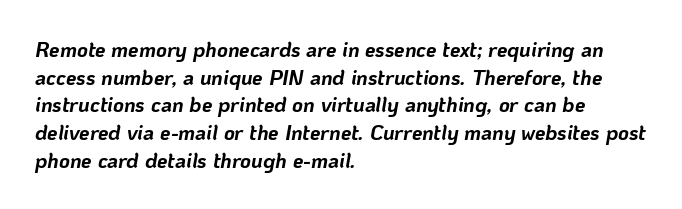
It's the slanting kind of type. Look at the stroke-to-counter ratio: heavy, a bold. Is the block centered? No — it sits flush against the left margin. Glyph-to-glyph distance matches everyday printed text. Quick note: interline space is typical. Descenders are the only things crossing below the line.
